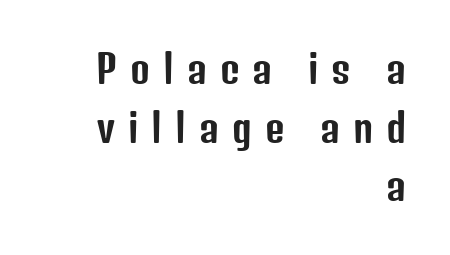
The rendering uses natural spacing where letterforms have individual widths. Are there feet on the stems? There aren't — it's a sans. Typeset ragged left — the right edge is the straight one. You can tell it's not italic because the verticals are truly vertical. Spacing between characters has been opened up far beyond the box default.
